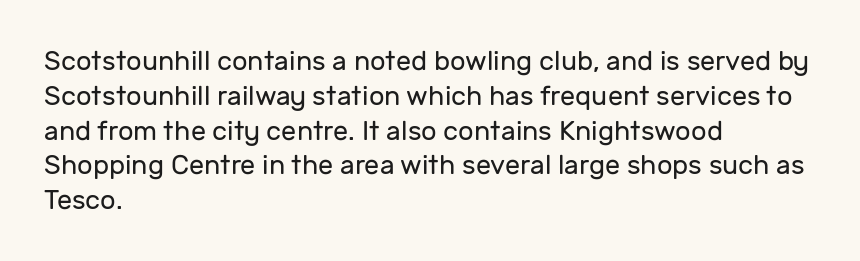
{"italic": "no", "bold": "no", "underline": "no", "align": "left", "line_spacing": "normal", "line_spacing_ratio": 1.29, "letter_spacing": "normal", "letter_spacing_em": 0.0, "glyph_px": 27}
